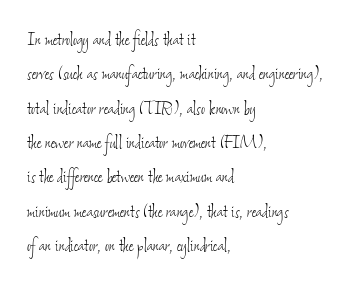
{"bold": "no", "underline": "no", "align": "left", "line_spacing": "normal", "line_spacing_ratio": 1.56, "letter_spacing": "normal", "letter_spacing_em": 0.0, "glyph_px": 22}
